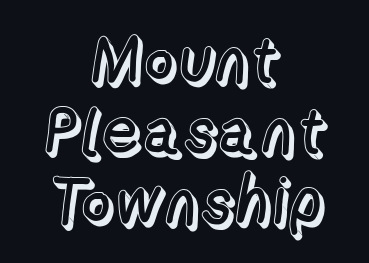
The image shows 65 px text type; set centered, tight line spacing (1.09x), normal letter spacing, not underlined; a medium x-height.
